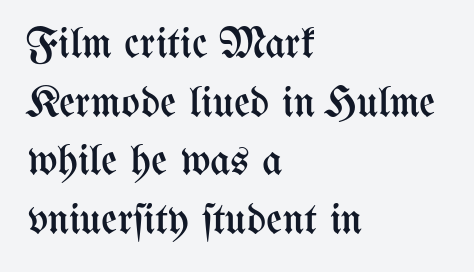
Q: Is the text bold? A: No.
Q: Is the text italic (slanted)? A: No, it is upright.
Q: Is the text underlined? A: No.
Q: How is the paragraph aligned? A: Left-aligned.
Q: Is the spacing between letters normal or unusually wide? A: Normal.
Q: Is the spacing between lines tight, normal or loose? A: Normal.
Q: Width (condensed, normal, or wide)? A: Condensed.
Q: Stroke contrast? A: Medium.
Q: x-height? A: Medium.
Q: Monospaced? A: No.
